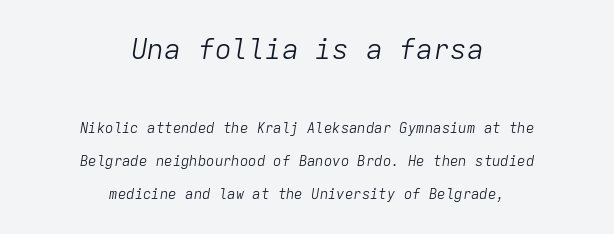
{"italic": "yes", "lean": "right", "slant_degrees": 9, "bold": "no", "weight": "light", "width": "normal", "stroke_contrast": "low", "x_height": "medium", "monospaced": "yes", "underline": "no", "align": "center", "line_spacing": "loose", "line_spacing_ratio": 2.35, "letter_spacing": "normal", "letter_spacing_em": 0.0, "larger_block": "first", "size_ratio": 2.0, "glyph_px": 28}
